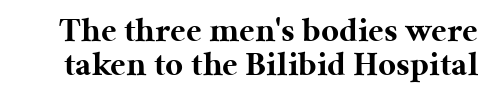
Q: Is the text bold? A: Yes.
Q: Is the text italic (slanted)? A: No, it is upright.
Q: Is the typeface a serif or a sans-serif typeface? A: Serif.
Q: Is the text underlined? A: No.
Q: Is the spacing between letters normal or unusually wide? A: Normal.
Q: Is the spacing between lines tight, normal or loose? A: Tight.
Q: Width (condensed, normal, or wide)? A: Normal.
Q: Stroke contrast? A: Medium.
Q: x-height? A: Medium.
Q: Monospaced? A: No.
